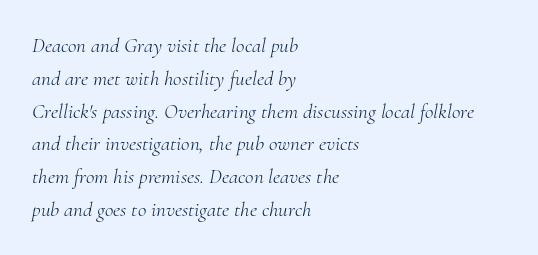
The image shows 21 px text type, italic (leaning right); set left-aligned, normal line spacing (1.56x), normal letter spacing, not underlined.
